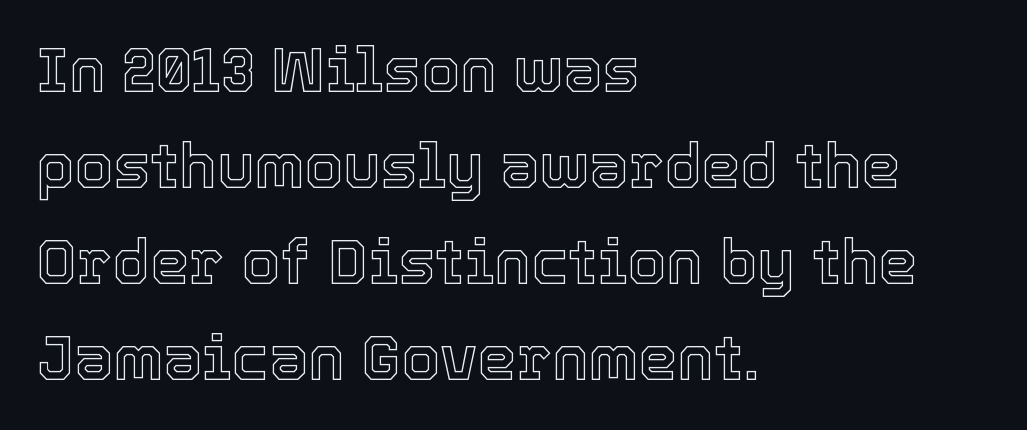
The image shows 62 px text type, upright; set left-aligned, normal line spacing (1.55x), normal letter spacing, not underlined; a medium x-height.
